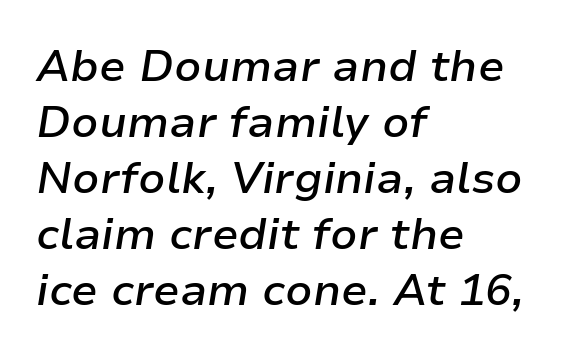
Note the varied advance widths — an 'i' is clearly narrower than an 'm'. The axis of the letterforms is tilted away from vertical. These lines keep a tight, regular rhythm from letter to letter. Line spacing here is normal. Visually the block forms a straight wall on the left and a jagged coastline on the right. A bit beefed up — I'd call it semibold rather than bold.
